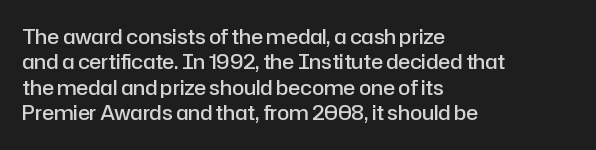
The image shows 20 px text type, upright; set left-aligned, normal line spacing (1.27x), normal letter spacing, not underlined.
